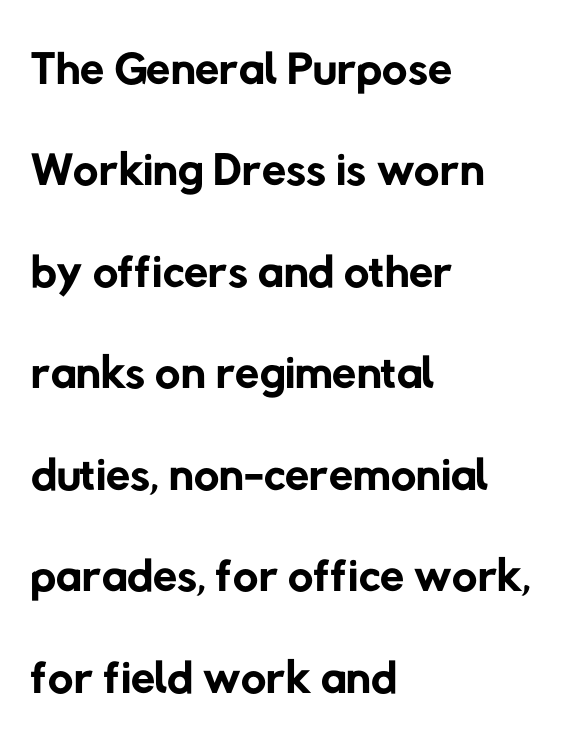
The image shows 70 px regular-weight sans-serif type; set left-aligned, normal line spacing (1.45x), normal letter spacing, not underlined; low stroke contrast and a medium x-height.
